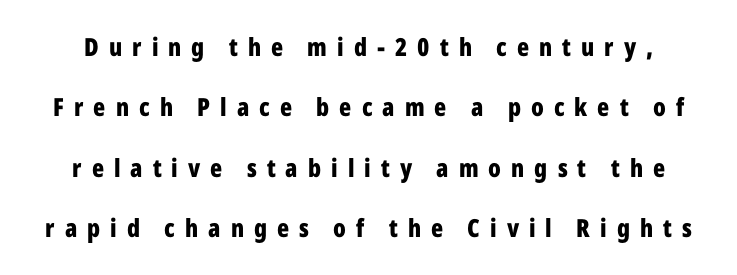
Heavy, bold letterforms. The face used here is rendered with a markedly widened letterfit. Decoration check: the copy has no underline. Each new line begins a long way beneath the previous one. The font's upright variant was chosen for this text.
